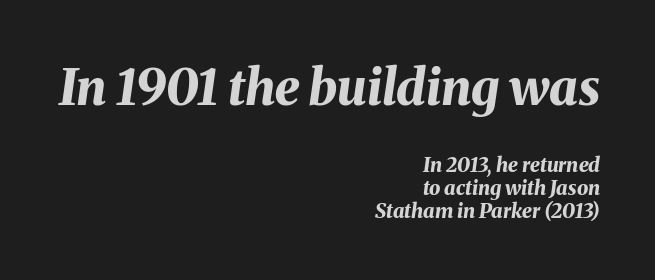
Q: Is the text bold? A: Yes.
Q: Is the text italic (slanted)? A: Yes, it leans right by about 8 degrees.
Q: Is the text underlined? A: No.
Q: How is the paragraph aligned? A: Right-aligned.
Q: Is the spacing between letters normal or unusually wide? A: Normal.
Q: Is the spacing between lines tight, normal or loose? A: Tight.
Q: Which block of text is set in a larger size, the first (top) or the second (bottom)? A: The first (top) one.
Q: Width (condensed, normal, or wide)? A: Normal.
Q: Stroke contrast? A: Medium.
Q: x-height? A: Medium.
Q: Monospaced? A: No.
